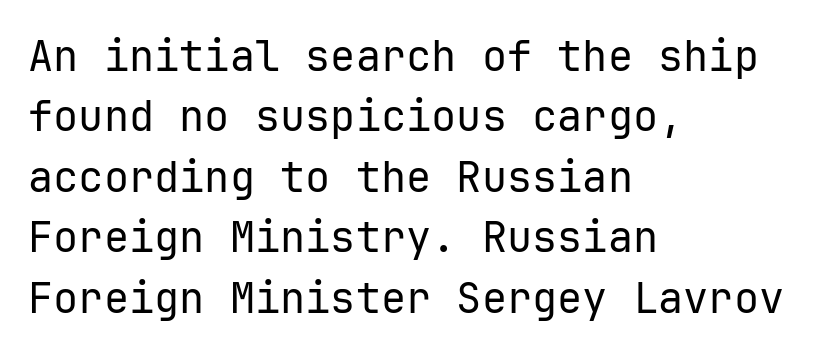
Q: Is the text bold? A: No.
Q: Is the text italic (slanted)? A: No, it is upright.
Q: Is the typeface a serif or a sans-serif typeface? A: Sans-serif.
Q: Is the text underlined? A: No.
Q: How is the paragraph aligned? A: Left-aligned.
Q: Is the spacing between letters normal or unusually wide? A: Normal.
Q: Is the spacing between lines tight, normal or loose? A: Normal.
Q: Width (condensed, normal, or wide)? A: Normal.
Q: Stroke contrast? A: Low.
Q: x-height? A: Medium.
